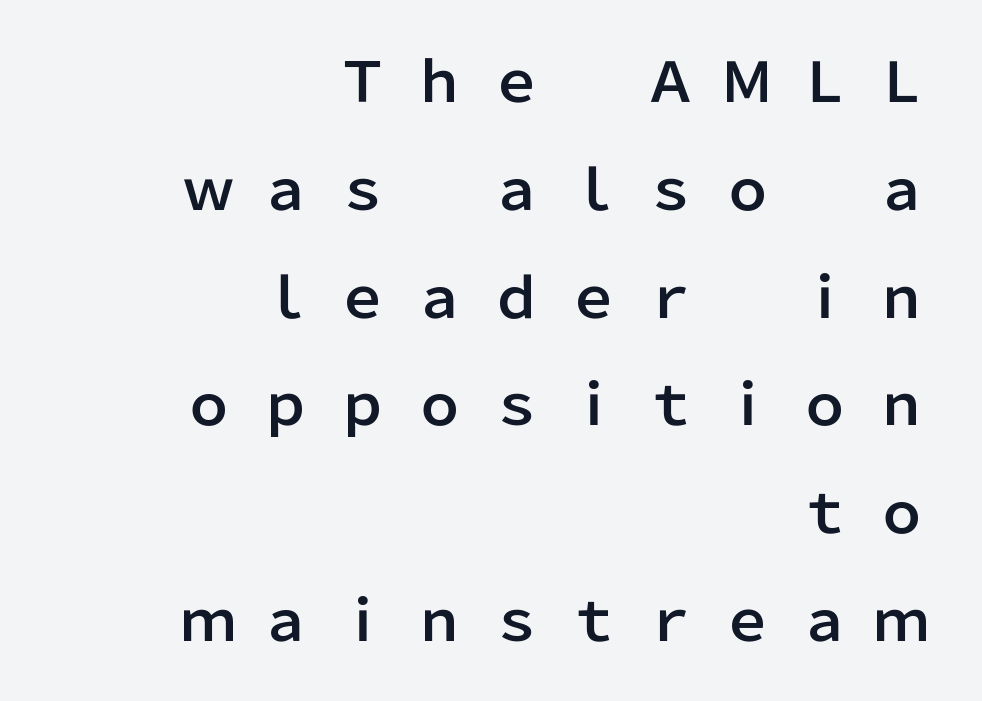
Teacher's note: observe the even right margin — that is flush-right alignment. The glyphs are unaccompanied by any horizontal stroke below them. Italic? Not at all — the glyphs are vertical. Between one letter and the next there's a generous, obvious gap. A typesetter would call this leading open, well beyond the default.
